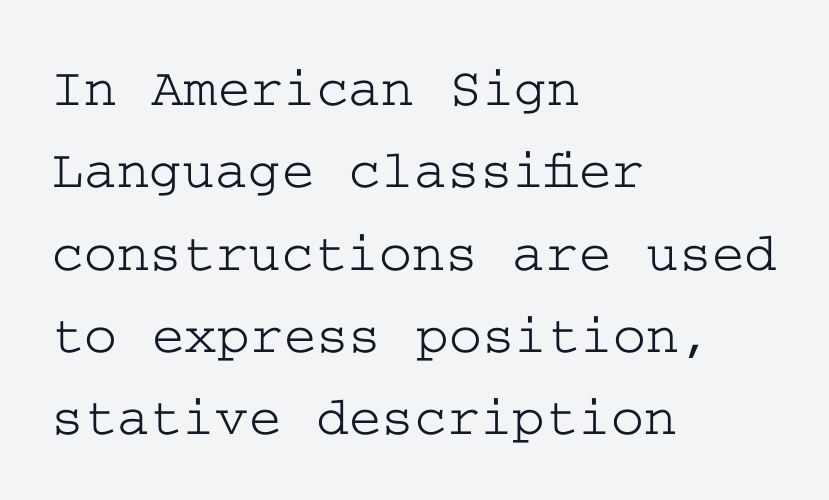
{"serif": "yes", "italic": "no", "width": "wide", "stroke_contrast": "low", "x_height": "medium", "underline": "no", "align": "left", "line_spacing": "normal", "line_spacing_ratio": 1.47, "letter_spacing": "normal", "letter_spacing_em": 0.0, "glyph_px": 56}
